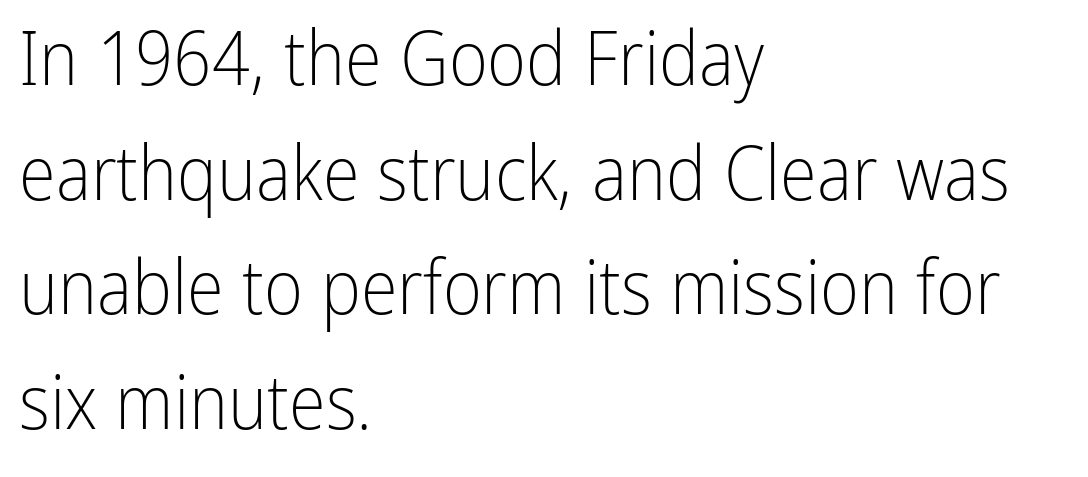
A student would call this left alignment; a typographer would say flush left, rag right. Unlike italic type, these characters show no tilt at all. The characters display no serif detailing; their extremities are plain. Leading: standard. These lines are rendered in a variable-pitch font. The tracking reads as untouched default to a designer's eye.
